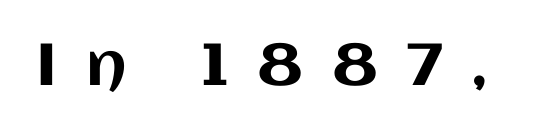
The image shows 59 px text type, upright; set unusually wide letter spacing (+0.49 em), not underlined; medium stroke contrast and a large x-height.
